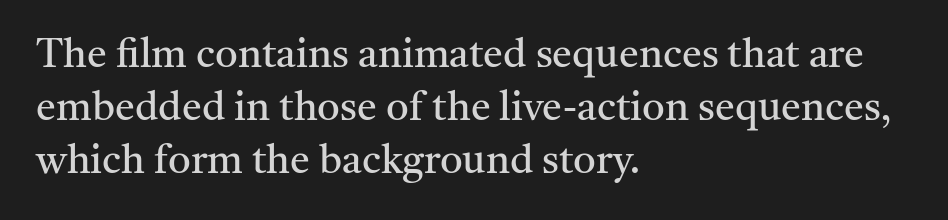
Q: Is the text bold? A: No.
Q: Is the text italic (slanted)? A: No, it is upright.
Q: Is the typeface a serif or a sans-serif typeface? A: Serif.
Q: Is the text underlined? A: No.
Q: How is the paragraph aligned? A: Left-aligned.
Q: Is the spacing between letters normal or unusually wide? A: Normal.
Q: Is the spacing between lines tight, normal or loose? A: Normal.
Q: Width (condensed, normal, or wide)? A: Normal.
Q: Stroke contrast? A: Medium.
Q: x-height? A: Medium.
Q: Monospaced? A: No.
